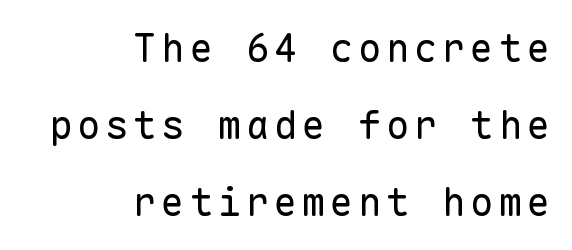
Think of a typewriter: that constant character pitch is what you see here. This rendering uses right alignment, leaving the left contour irregular. Italic? Not at all — the glyphs are vertical. Leading is clearly above the norm, producing a sparse column. Ink coverage per letter is moderate at most.
